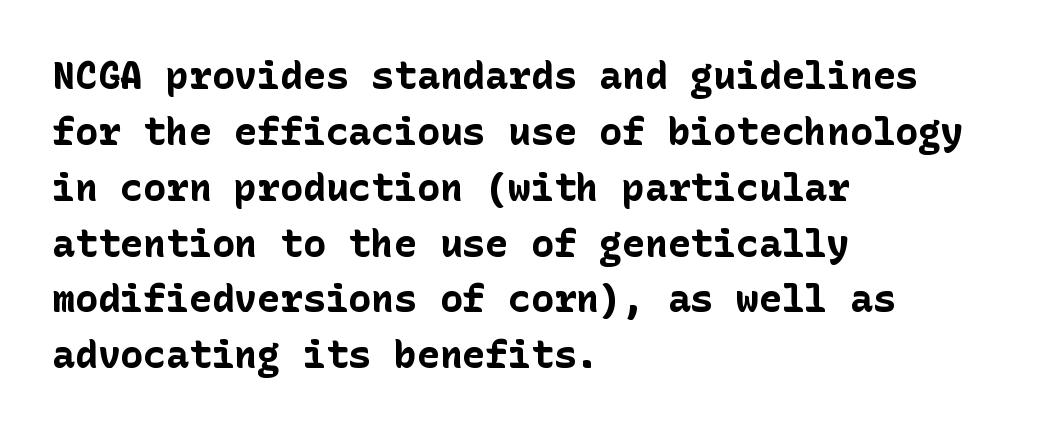
{"serif": "no", "italic": "no", "bold": "yes", "weight": "bold", "width": "normal", "stroke_contrast": "low", "x_height": "medium", "underline": "no", "align": "left", "line_spacing": "normal", "line_spacing_ratio": 1.47, "letter_spacing": "normal", "letter_spacing_em": 0.0, "glyph_px": 38}
